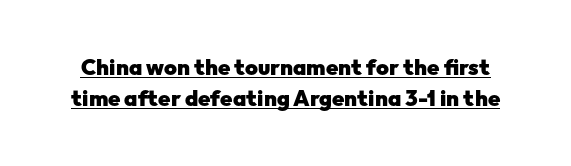
Q: Is the text bold? A: Yes.
Q: Is the text italic (slanted)? A: No, it is upright.
Q: Is the text underlined? A: Yes.
Q: Is the spacing between letters normal or unusually wide? A: Normal.
Q: Is the spacing between lines tight, normal or loose? A: Normal.
